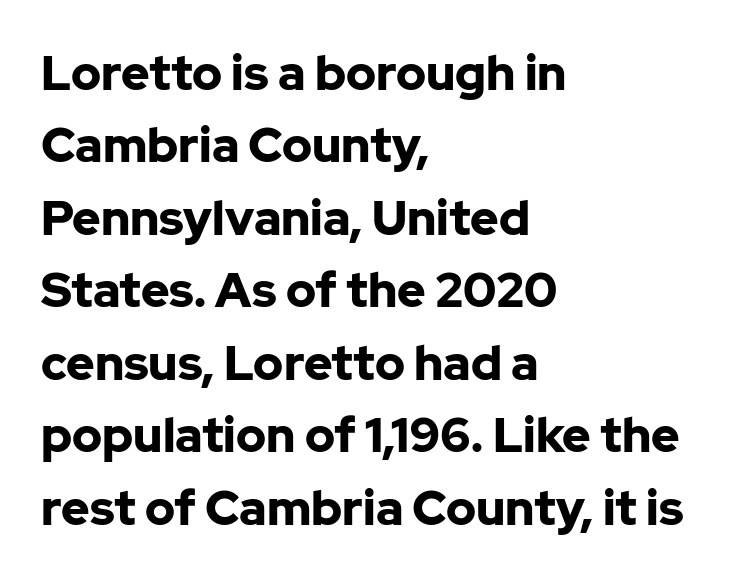
Does the type have serifs? No, each stem ends abruptly. The ragged edge is on the right, which tells us the setting is flush left. The font's upright variant was chosen for this text. This sample has the flowing, uneven cadence of proportional lettering. Check the space under the baseline: it is left empty.
